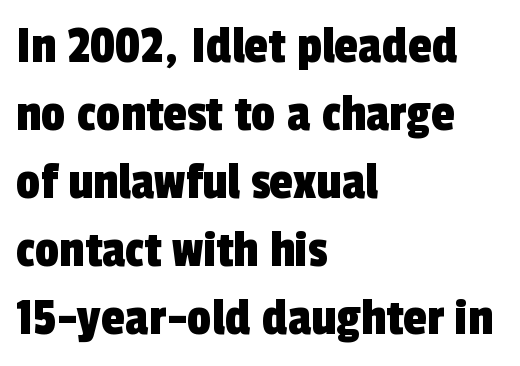
The image shows 54 px condensed sans-serif type; set left-aligned, normal line spacing (1.26x), normal letter spacing, not underlined; a medium x-height.
